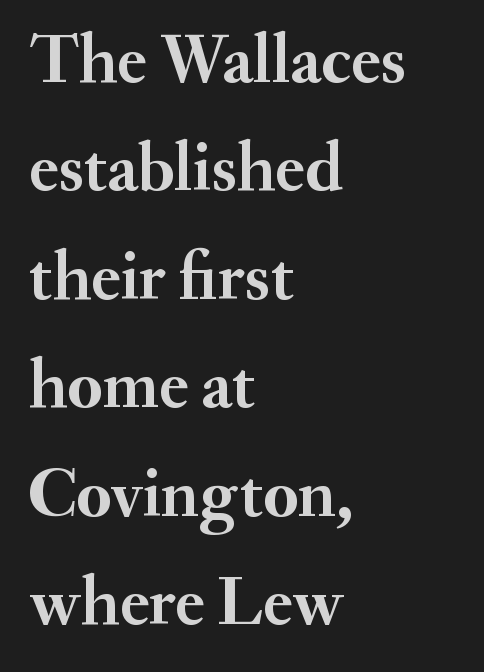
The image shows 70 px semibold serif type, upright; set left-aligned, normal line spacing (1.55x), normal letter spacing, not underlined; medium stroke contrast and a small x-height.
